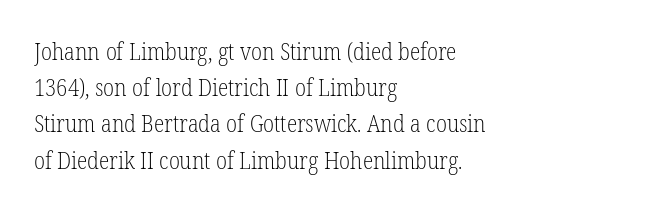
The image shows 24 px text type, upright; set left-aligned, normal line spacing (1.51x), normal letter spacing, not underlined.
